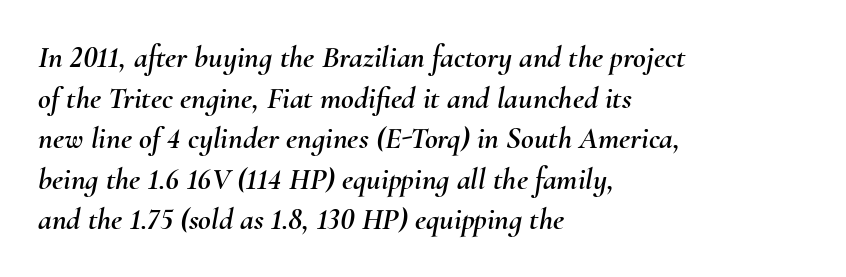
These lines are rendered in a variable-pitch font. The passage shown has conventional tracking throughout. It's the slanting kind of type. The passage is arranged the way most books set body copy — flush left. Honestly, the row spacing looks completely unremarkable.
